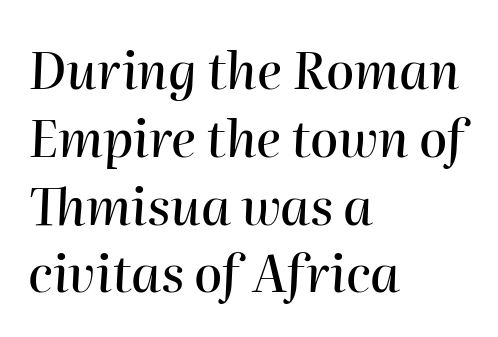
The image shows 51 px text type, italic (leaning right); set left-aligned, normal line spacing (1.33x), normal letter spacing, not underlined; high stroke contrast and a medium x-height.
